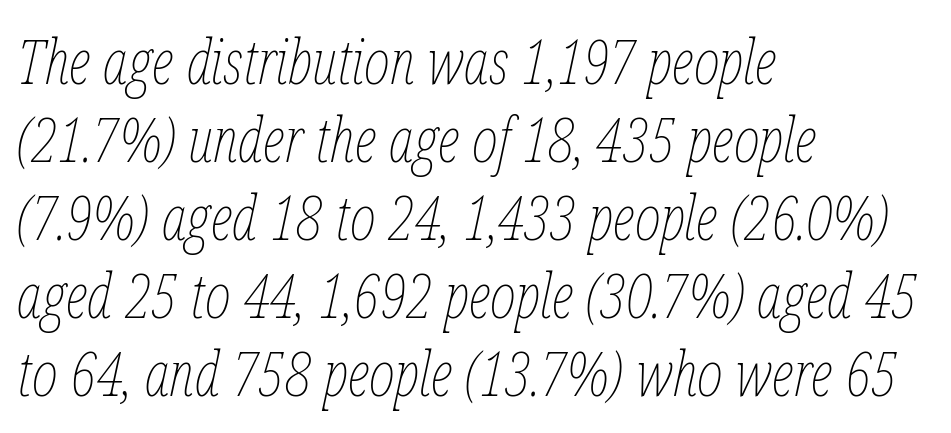
Q: Is the text bold? A: No.
Q: Is the text italic (slanted)? A: Yes, it leans right by about 12 degrees.
Q: Is the text underlined? A: No.
Q: How is the paragraph aligned? A: Left-aligned.
Q: Is the spacing between letters normal or unusually wide? A: Normal.
Q: Is the spacing between lines tight, normal or loose? A: Normal.
Q: Width (condensed, normal, or wide)? A: Condensed.
Q: Stroke contrast? A: Low.
Q: x-height? A: Medium.
Q: Monospaced? A: No.
